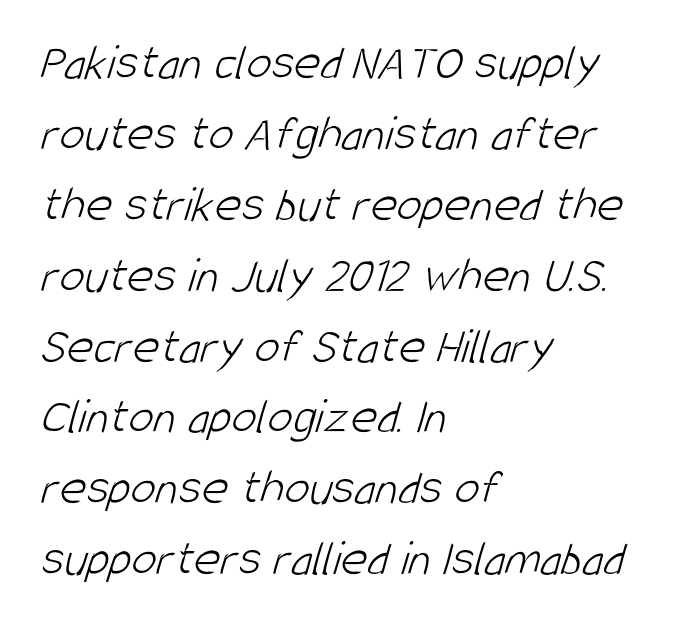
{"serif": "no", "bold": "no", "weight": "light", "width": "condensed", "stroke_contrast": "low", "x_height": "large", "monospaced": "no", "underline": "no", "align": "left", "line_spacing": "normal", "line_spacing_ratio": 1.39, "letter_spacing": "normal", "letter_spacing_em": 0.0, "glyph_px": 51}
